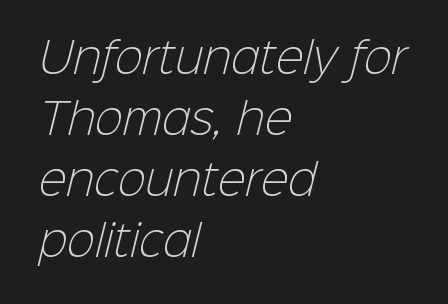
Q: Is the text bold? A: No.
Q: Is the typeface a serif or a sans-serif typeface? A: Sans-serif.
Q: Is the text underlined? A: No.
Q: How is the paragraph aligned? A: Left-aligned.
Q: Is the spacing between letters normal or unusually wide? A: Normal.
Q: Is the spacing between lines tight, normal or loose? A: Normal.
Q: Width (condensed, normal, or wide)? A: Normal.
Q: Stroke contrast? A: Low.
Q: x-height? A: Medium.
Q: Monospaced? A: No.
